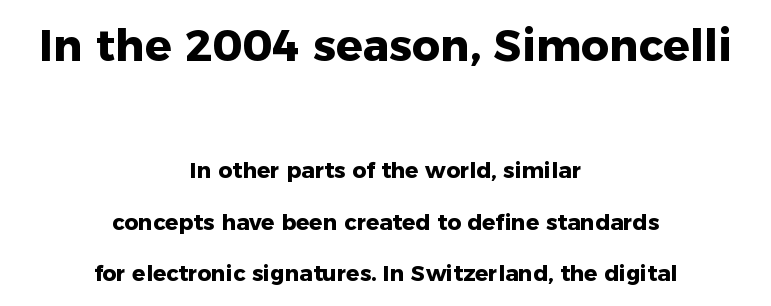
Letterform terminals end flat and unadorned throughout the passage. Decoration check: the copy has no underline. When letters stand straight like this, we call the style roman or upright. Spacing verdict: proportional, widths tailored to each character. Every letter is thick-stroked: bold, no question. These lines are centered, leaving both edges ragged.
